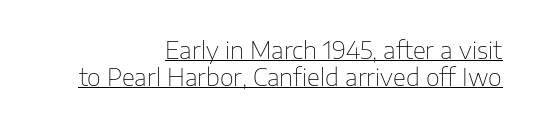
Q: Is the text bold? A: No.
Q: Is the text italic (slanted)? A: No, it is upright.
Q: Is the text underlined? A: Yes.
Q: How is the paragraph aligned? A: Right-aligned.
Q: Is the spacing between letters normal or unusually wide? A: Normal.
Q: Is the spacing between lines tight, normal or loose? A: Tight.
